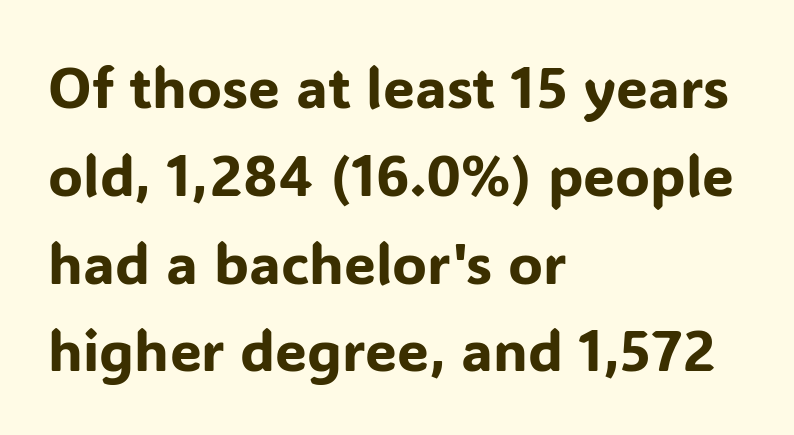
Nope, not italic — everything's standing straight. No word sits above an underline. Proportional: the letters do not fall into vertical columns. There is no visible air inserted between adjacent glyphs. Normally led — the rows are evenly, conventionally spaced.
